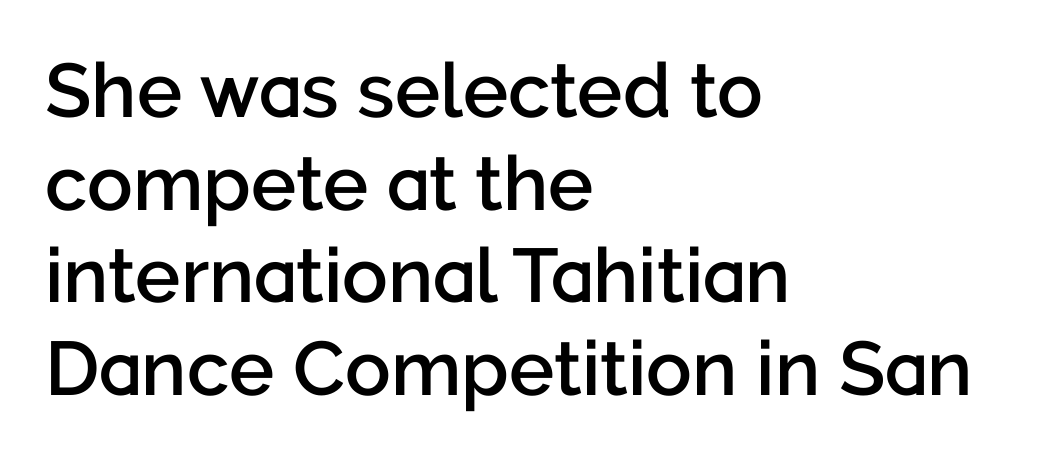
Q: Is the text bold? A: Semi-bold.
Q: Is the text italic (slanted)? A: No, it is upright.
Q: Is the typeface a serif or a sans-serif typeface? A: Sans-serif.
Q: Is the text underlined? A: No.
Q: How is the paragraph aligned? A: Left-aligned.
Q: Is the spacing between letters normal or unusually wide? A: Normal.
Q: Width (condensed, normal, or wide)? A: Normal.
Q: Stroke contrast? A: Low.
Q: x-height? A: Medium.
Q: Monospaced? A: No.
